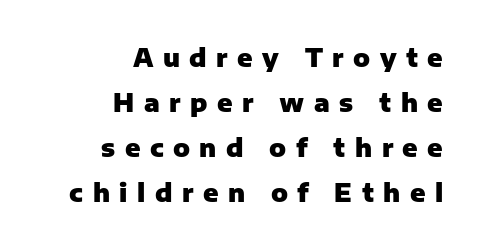
Q: Is the text bold? A: Yes.
Q: Is the text italic (slanted)? A: No, it is upright.
Q: Is the text underlined? A: No.
Q: How is the paragraph aligned? A: Right-aligned.
Q: Is the spacing between letters normal or unusually wide? A: Unusually wide.
